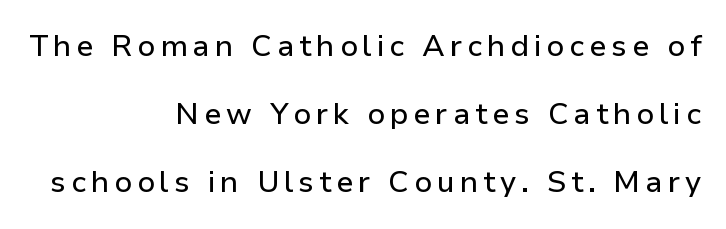
{"serif": "no", "italic": "no", "width": "normal", "stroke_contrast": "low", "x_height": "medium", "monospaced": "no", "underline": "no", "align": "right", "line_spacing": "loose", "line_spacing_ratio": 2.27, "glyph_px": 30}
